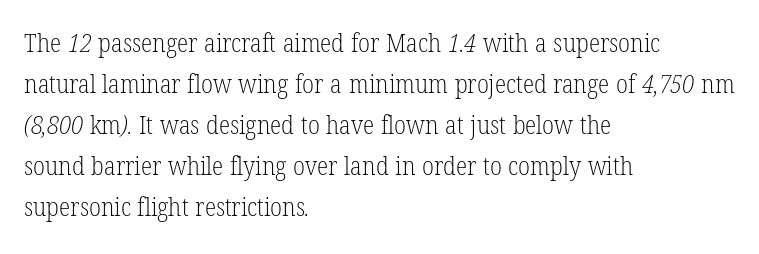
Layout note: lines flush left. Stroke mass is kept to a normal reading level or below. Each word holds together tightly as a unit, with standard inter-letter gaps. The passage shown stacks its lines at a standard gap.
